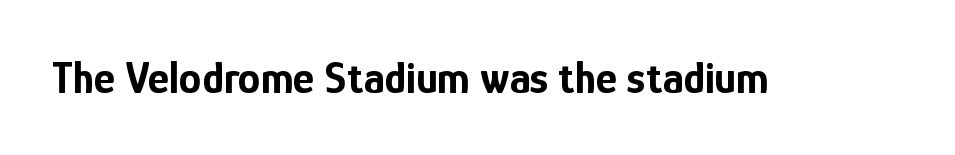
Think of a printed novel: that variable character pitch is what you see here. Quick note: underline off. Are there feet on the stems? There aren't — it's a sans. In terms of letterspacing, this is plain default setting.
